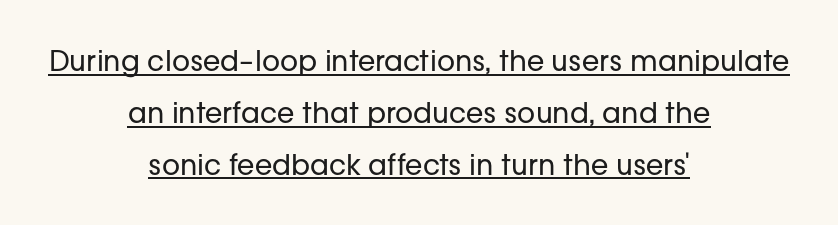
The image shows 28 px regular-weight sans-serif type, upright; set centered, line spacing 1.85x, normal letter spacing, underlined; low stroke contrast and a medium x-height.
